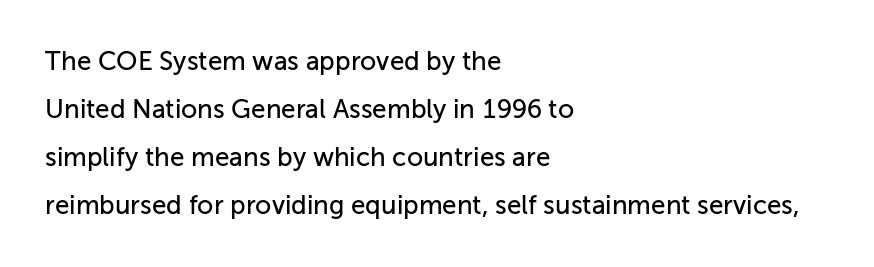
The image shows 26 px text type, upright; set left-aligned, line spacing 1.85x, normal letter spacing, not underlined.
